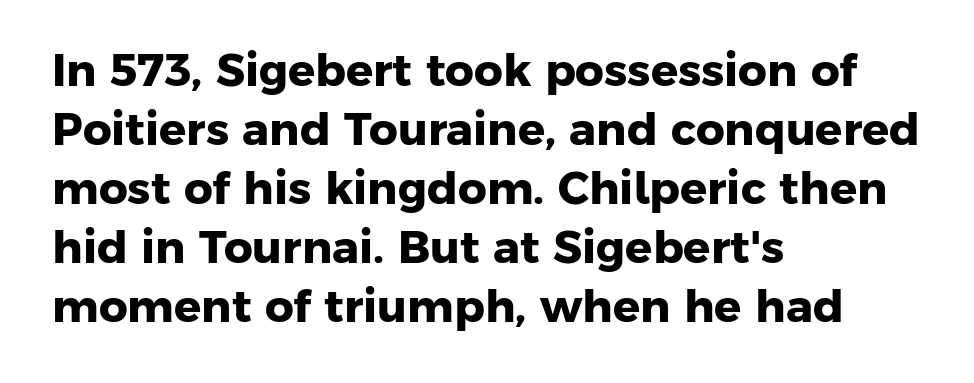
What kind of face is this? One without serifs — a sans. Each new line begins a customary step beneath the previous one. As a designer I'd log this as weight 700, bold. The ragged edge is on the right, which tells us the setting is flush left. Proportional: the letters do not fall into vertical columns.
